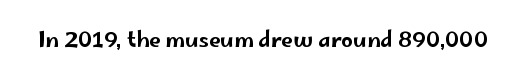
Q: Is the text italic (slanted)? A: No, it is upright.
Q: Is the text underlined? A: No.
Q: Is the spacing between letters normal or unusually wide? A: Normal.
